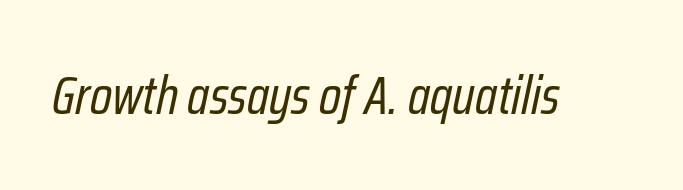
{"italic": "yes", "lean": "right", "slant_degrees": 12, "bold": "no", "weight": "regular", "width": "condensed", "stroke_contrast": "low", "x_height": "medium", "monospaced": "no", "underline": "no", "letter_spacing": "normal", "letter_spacing_em": 0.0, "glyph_px": 54}
